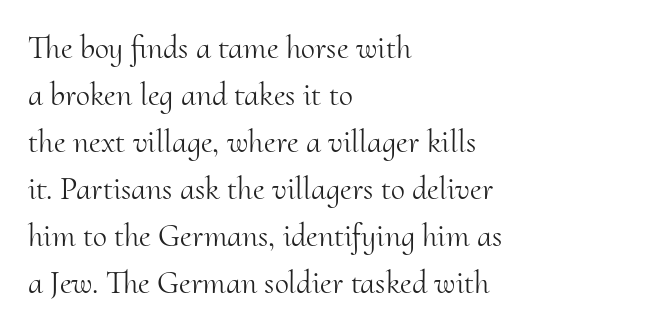
The image shows 32 px light serif type, upright; set left-aligned, normal line spacing (1.47x), normal letter spacing, not underlined; medium stroke contrast and a small x-height.
